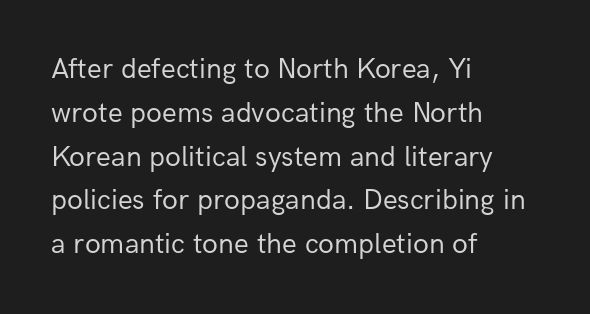
{"serif": "no", "italic": "no", "bold": "no", "weight": "regular", "width": "normal", "stroke_contrast": "low", "x_height": "medium", "monospaced": "no", "underline": "no", "align": "left", "line_spacing": "normal", "line_spacing_ratio": 1.51, "letter_spacing": "normal", "letter_spacing_em": 0.0, "glyph_px": 29}
